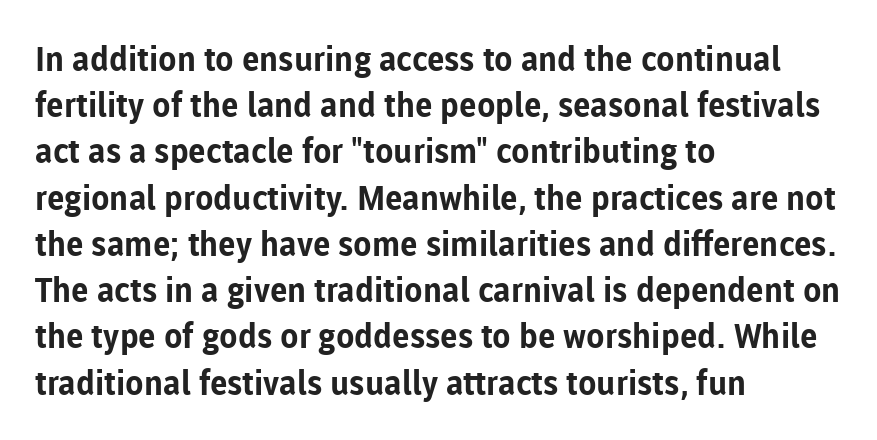
The vertical gap from one line to the next is medium. The rendering uses natural spacing where letterforms have individual widths. If you drew a line through each stem, it would be perfectly vertical. The passage shown has conventional tracking throughout. Lines of text with bare space underneath. To sum up the face: it is a sans, with no serifs.
